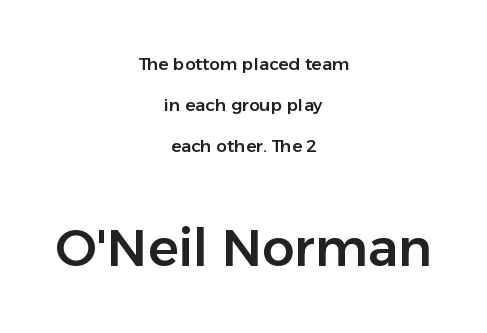
{"serif": "no", "italic": "no", "width": "normal", "stroke_contrast": "low", "x_height": "medium", "monospaced": "no", "underline": "no", "align": "center", "line_spacing": "loose", "line_spacing_ratio": 2.4, "letter_spacing": "normal", "letter_spacing_em": 0.0, "larger_block": "second", "size_ratio": 3.0, "glyph_px": 51}
